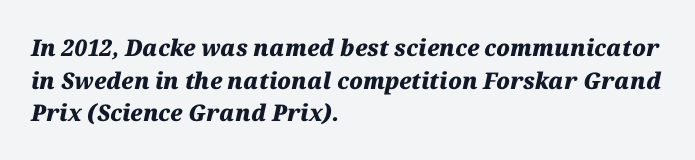
Q: Is the text bold? A: Yes.
Q: Is the text italic (slanted)? A: Yes, it leans right by about 12 degrees.
Q: Is the text underlined? A: No.
Q: How is the paragraph aligned? A: Left-aligned.
Q: Is the spacing between letters normal or unusually wide? A: Normal.
Q: Is the spacing between lines tight, normal or loose? A: Normal.
